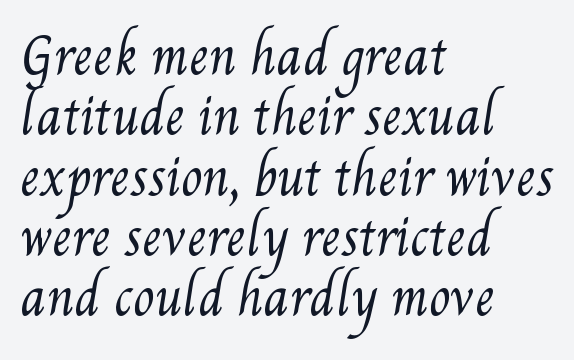
Any mark beneath the type? The region is blank. If you drew a ruler down the left edge, every line would touch it. No chunkiness to these letters — they're not bold. Short note: letters normally spaced.
